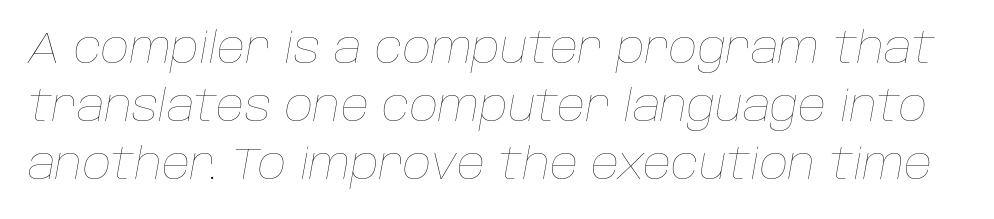
{"italic": "yes", "lean": "right", "slant_degrees": 10, "bold": "no", "weight": "thin", "width": "normal", "stroke_contrast": "low", "x_height": "large", "monospaced": "no", "underline": "no", "line_spacing": "normal", "line_spacing_ratio": 1.32, "letter_spacing": "normal", "letter_spacing_em": 0.0, "glyph_px": 44}
